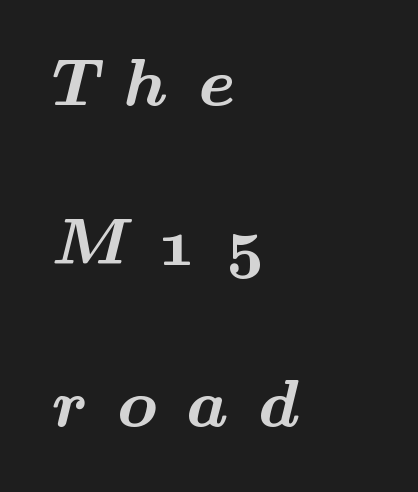
Q: Is the text bold? A: Yes.
Q: Is the typeface a serif or a sans-serif typeface? A: Serif.
Q: Is the text underlined? A: No.
Q: How is the paragraph aligned? A: Left-aligned.
Q: Is the spacing between letters normal or unusually wide? A: Unusually wide.
Q: Is the spacing between lines tight, normal or loose? A: Loose.
Q: Width (condensed, normal, or wide)? A: Wide.
Q: Stroke contrast? A: Medium.
Q: x-height? A: Small.
Q: Monospaced? A: No.
